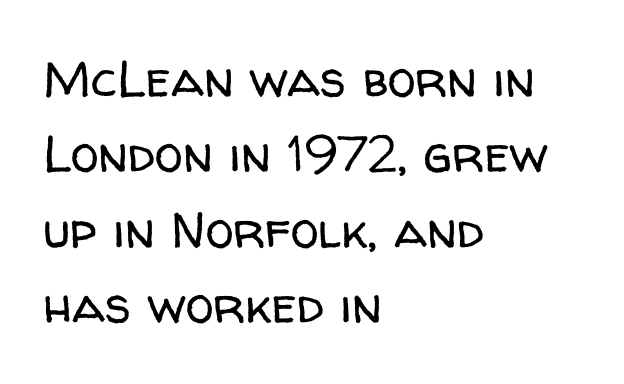
Q: Is the text bold? A: No.
Q: Is the text italic (slanted)? A: No, it is upright.
Q: Is the typeface a serif or a sans-serif typeface? A: Sans-serif.
Q: Is the text underlined? A: No.
Q: How is the paragraph aligned? A: Left-aligned.
Q: Is the spacing between letters normal or unusually wide? A: Normal.
Q: Is the spacing between lines tight, normal or loose? A: Normal.
Q: Width (condensed, normal, or wide)? A: Normal.
Q: Stroke contrast? A: Low.
Q: x-height? A: Medium.
Q: Monospaced? A: No.
